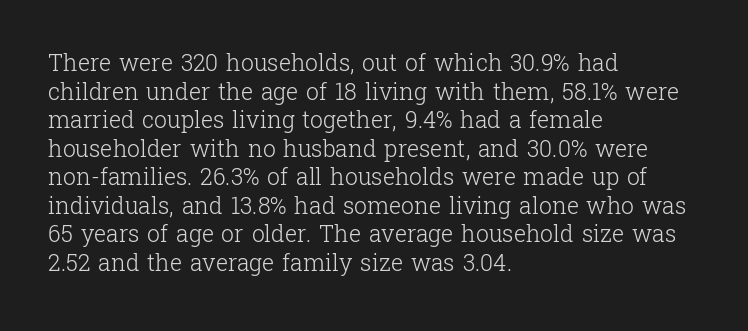
Q: Is the text bold? A: No.
Q: Is the text italic (slanted)? A: No, it is upright.
Q: Is the text underlined? A: No.
Q: How is the paragraph aligned? A: Left-aligned.
Q: Is the spacing between letters normal or unusually wide? A: Normal.
